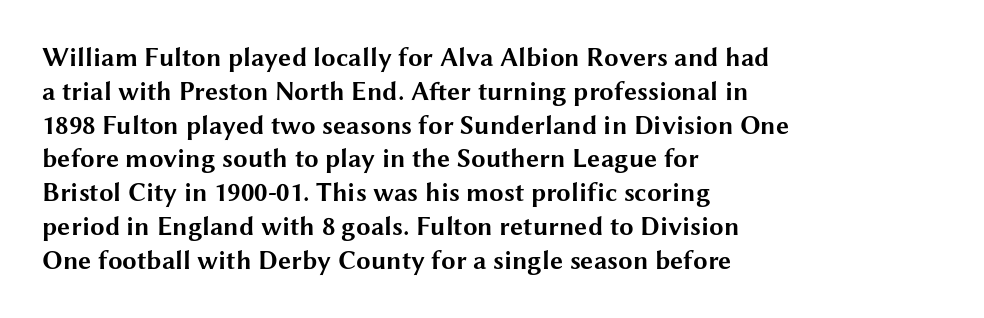
Q: Is the text bold? A: Yes.
Q: Is the text italic (slanted)? A: No, it is upright.
Q: Is the text underlined? A: No.
Q: How is the paragraph aligned? A: Left-aligned.
Q: Is the spacing between letters normal or unusually wide? A: Normal.
Q: Is the spacing between lines tight, normal or loose? A: Normal.
